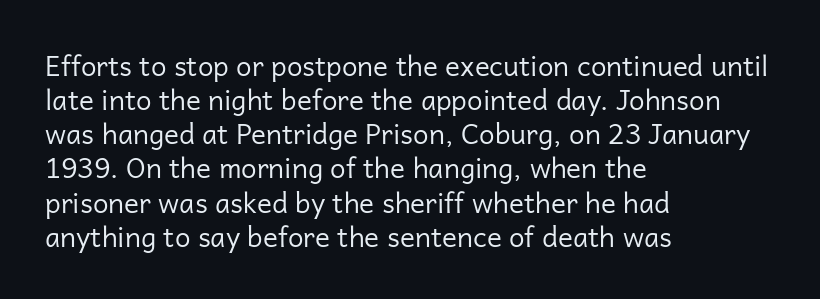
Tracking here is standard; glyphs follow each other at the usual distance. This rendering employs a face without finishing strokes, i.e., a sans-serif. Is the block centered? No — it sits flush against the left margin. Underlining? Definitely not there.
